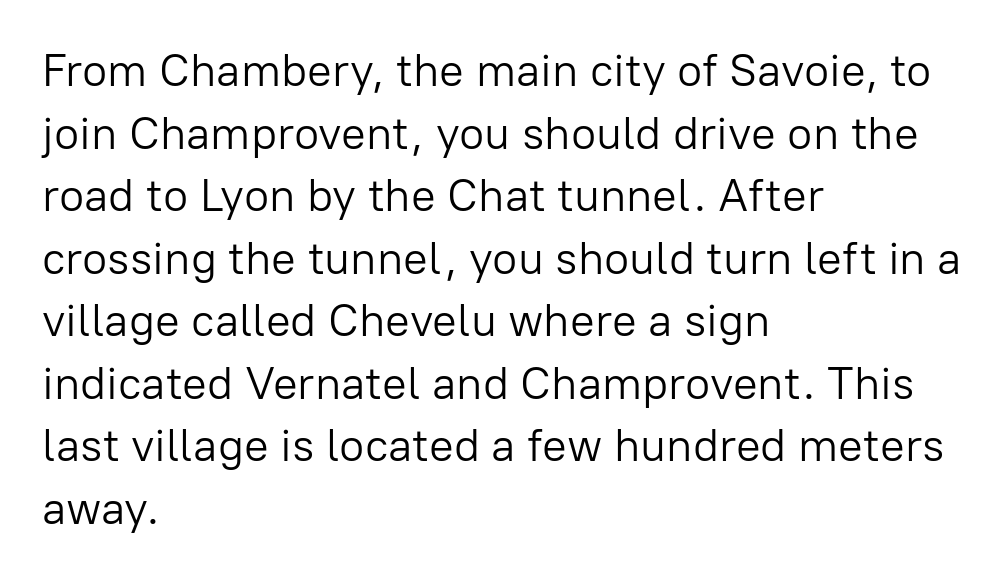
The image shows 46 px light sans-serif type, upright; set left-aligned, normal line spacing (1.36x), normal letter spacing, not underlined; low stroke contrast and a medium x-height.
